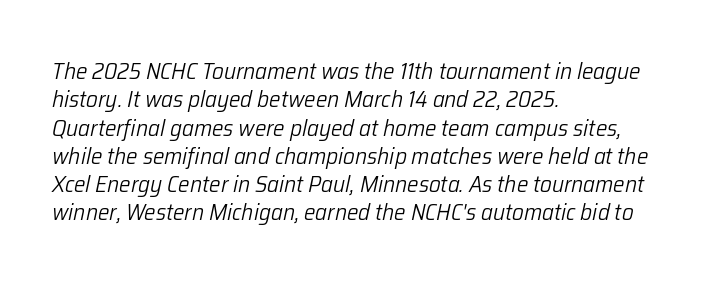
The image shows 23 px text type, italic (leaning right); set left-aligned, line spacing 1.23x, normal letter spacing, not underlined.
